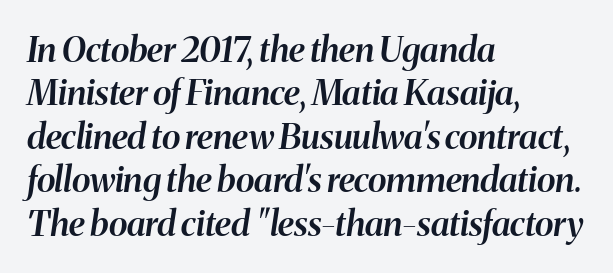
{"italic": "yes", "lean": "right", "slant_degrees": 8, "bold": "semi", "weight": "semibold", "width": "normal", "stroke_contrast": "medium", "x_height": "medium", "monospaced": "no", "underline": "no", "align": "left", "line_spacing_ratio": 1.24, "letter_spacing": "normal", "letter_spacing_em": 0.0, "glyph_px": 35}
